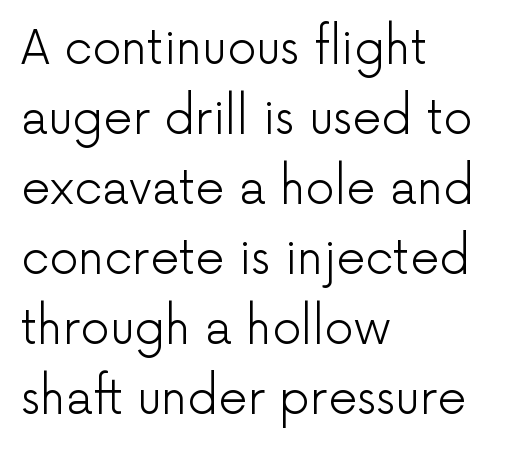
Q: Is the text bold? A: No.
Q: Is the text italic (slanted)? A: No, it is upright.
Q: Is the typeface a serif or a sans-serif typeface? A: Sans-serif.
Q: Is the text underlined? A: No.
Q: How is the paragraph aligned? A: Left-aligned.
Q: Is the spacing between letters normal or unusually wide? A: Normal.
Q: Is the spacing between lines tight, normal or loose? A: Normal.
Q: Width (condensed, normal, or wide)? A: Normal.
Q: Stroke contrast? A: Low.
Q: x-height? A: Medium.
Q: Monospaced? A: No.
